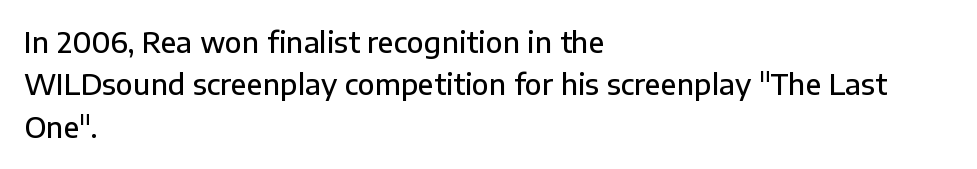
Q: Is the text bold? A: Semi-bold.
Q: Is the text italic (slanted)? A: No, it is upright.
Q: Is the typeface a serif or a sans-serif typeface? A: Sans-serif.
Q: Is the text underlined? A: No.
Q: How is the paragraph aligned? A: Left-aligned.
Q: Is the spacing between letters normal or unusually wide? A: Normal.
Q: Is the spacing between lines tight, normal or loose? A: Normal.
Q: Width (condensed, normal, or wide)? A: Normal.
Q: Stroke contrast? A: Low.
Q: x-height? A: Medium.
Q: Monospaced? A: No.
